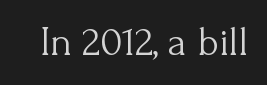
{"serif": "yes", "italic": "no", "bold": "no", "weight": "light", "width": "normal", "stroke_contrast": "medium", "x_height": "small", "monospaced": "no", "underline": "no", "letter_spacing": "normal", "letter_spacing_em": 0.0, "glyph_px": 41}
